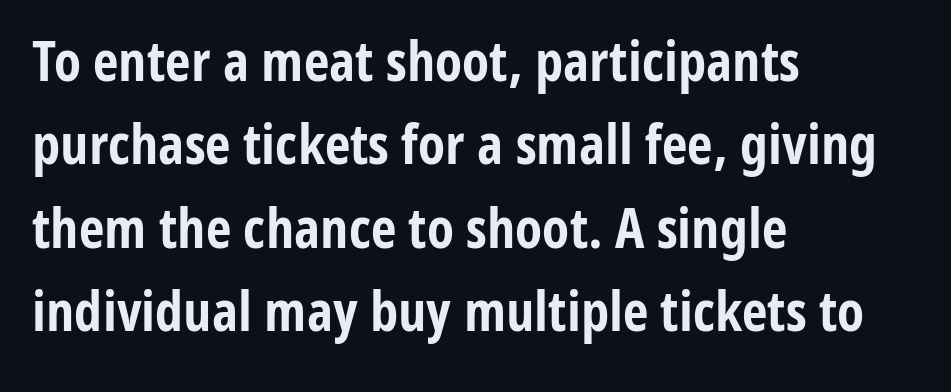
Q: Is the text bold? A: Yes.
Q: Is the text italic (slanted)? A: No, it is upright.
Q: Is the typeface a serif or a sans-serif typeface? A: Sans-serif.
Q: Is the text underlined? A: No.
Q: How is the paragraph aligned? A: Left-aligned.
Q: Is the spacing between letters normal or unusually wide? A: Normal.
Q: Is the spacing between lines tight, normal or loose? A: Normal.
Q: Width (condensed, normal, or wide)? A: Condensed.
Q: Stroke contrast? A: Low.
Q: x-height? A: Medium.
Q: Monospaced? A: No.
